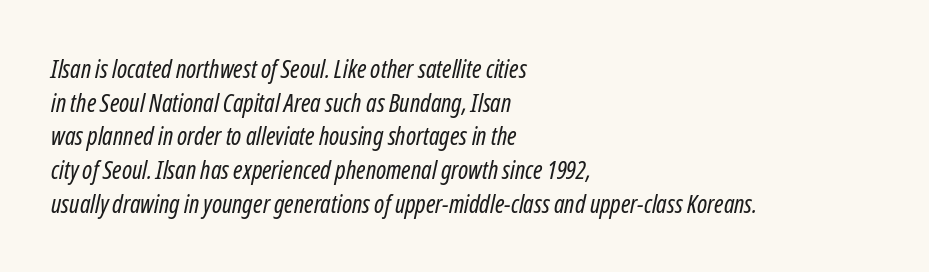
Typeset ragged right — the left edge is the straight one. Reading down the column, the eye jumps a familiar distance to each next line. Letters have the restrained weight of plain body copy at most. Honestly, the letter spacing is just normal — you wouldn't notice it. Clear beneath every line of the passage.
